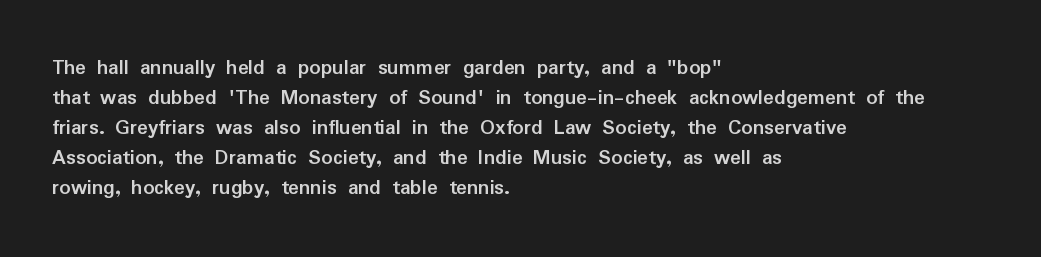
Q: Is the text bold? A: Yes.
Q: Is the text italic (slanted)? A: No, it is upright.
Q: Is the text underlined? A: No.
Q: How is the paragraph aligned? A: Left-aligned.
Q: Is the spacing between letters normal or unusually wide? A: Normal.
Q: Is the spacing between lines tight, normal or loose? A: Normal.
